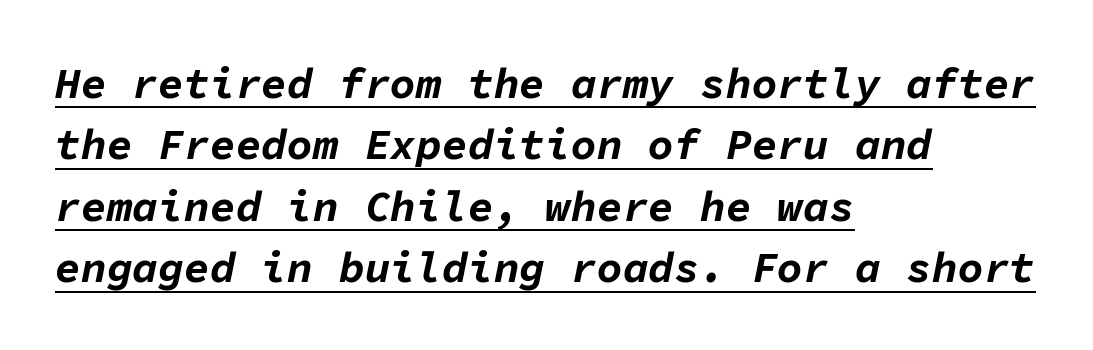
The image shows 43 px bold type, italic (leaning right), monospaced; set left-aligned, normal line spacing (1.43x), normal letter spacing, underlined; low stroke contrast and a medium x-height.
